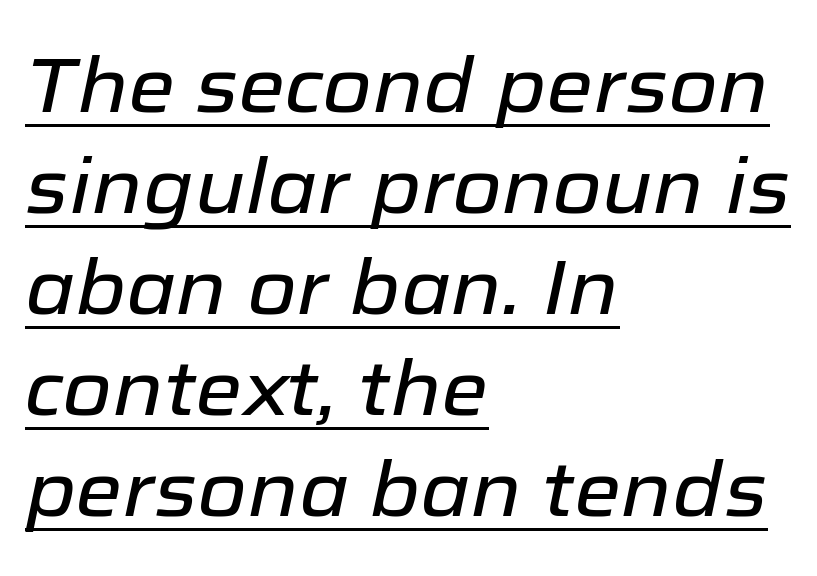
Q: Is the text italic (slanted)? A: Yes, it leans right by about 12 degrees.
Q: Is the text underlined? A: Yes.
Q: How is the paragraph aligned? A: Left-aligned.
Q: Is the spacing between letters normal or unusually wide? A: Normal.
Q: Is the spacing between lines tight, normal or loose? A: Normal.
Q: Width (condensed, normal, or wide)? A: Normal.
Q: Stroke contrast? A: Low.
Q: x-height? A: Medium.
Q: Monospaced? A: No.
